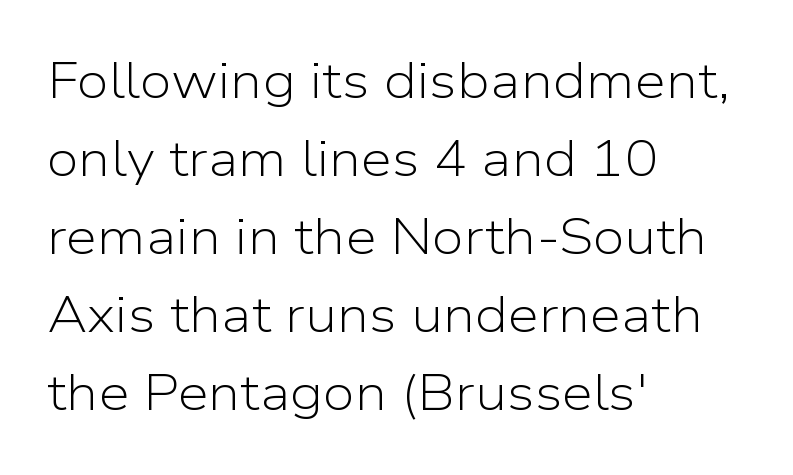
The image shows 50 px light sans-serif type, upright; set left-aligned, normal line spacing (1.56x), normal letter spacing, not underlined; low stroke contrast and a medium x-height.
